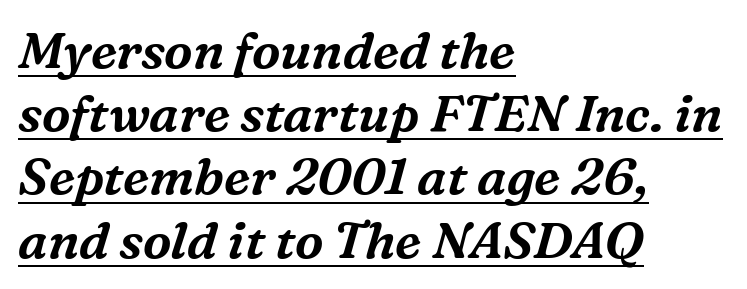
Q: Is the text italic (slanted)? A: Yes, it leans right by about 16 degrees.
Q: Is the typeface a serif or a sans-serif typeface? A: Serif.
Q: Is the text underlined? A: Yes.
Q: How is the paragraph aligned? A: Left-aligned.
Q: Is the spacing between letters normal or unusually wide? A: Normal.
Q: Width (condensed, normal, or wide)? A: Normal.
Q: Stroke contrast? A: Medium.
Q: x-height? A: Medium.
Q: Monospaced? A: No.
